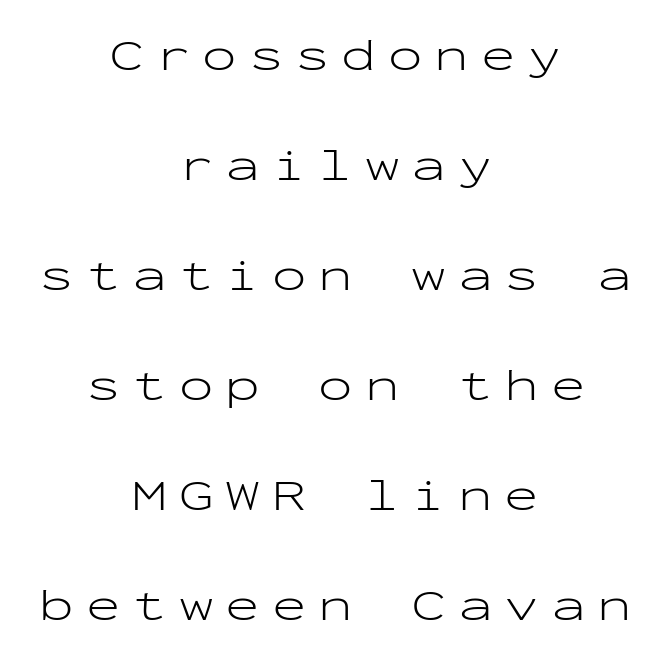
{"serif": "no", "italic": "no", "bold": "no", "weight": "light", "width": "wide", "stroke_contrast": "low", "x_height": "medium", "monospaced": "yes", "underline": "no", "align": "center", "line_spacing": "loose", "line_spacing_ratio": 2.39, "letter_spacing": "wide", "letter_spacing_em": 0.26, "glyph_px": 46}
